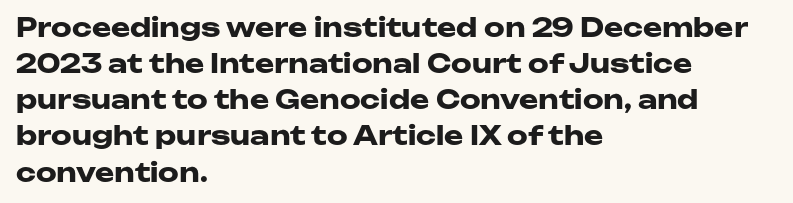
{"italic": "no", "bold": "yes", "underline": "no", "align": "left", "line_spacing": "normal", "line_spacing_ratio": 1.39, "letter_spacing": "normal", "letter_spacing_em": 0.0, "glyph_px": 26}
